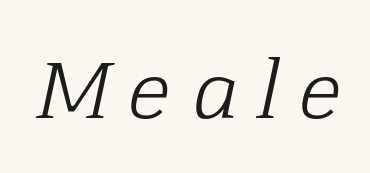
There is plenty of visible air inserted between adjacent glyphs. Character widths vary here, with narrow letters taking less room than wide ones. The characters display serif detailing at their extremities. Emphasis-style slanted type is in use. Check under the words: just untouched page. Ink coverage per letter is moderate at most.
